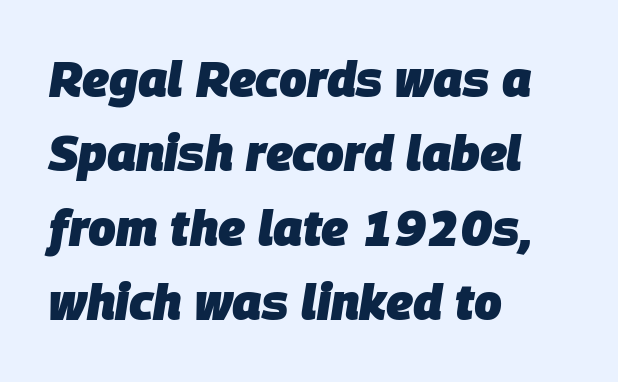
{"italic": "yes", "lean": "right", "slant_degrees": 9, "bold": "yes", "weight": "heavy", "width": "normal", "stroke_contrast": "low", "x_height": "large", "monospaced": "no", "underline": "no", "align": "left", "line_spacing": "normal", "line_spacing_ratio": 1.52, "letter_spacing": "normal", "letter_spacing_em": 0.0, "glyph_px": 49}
